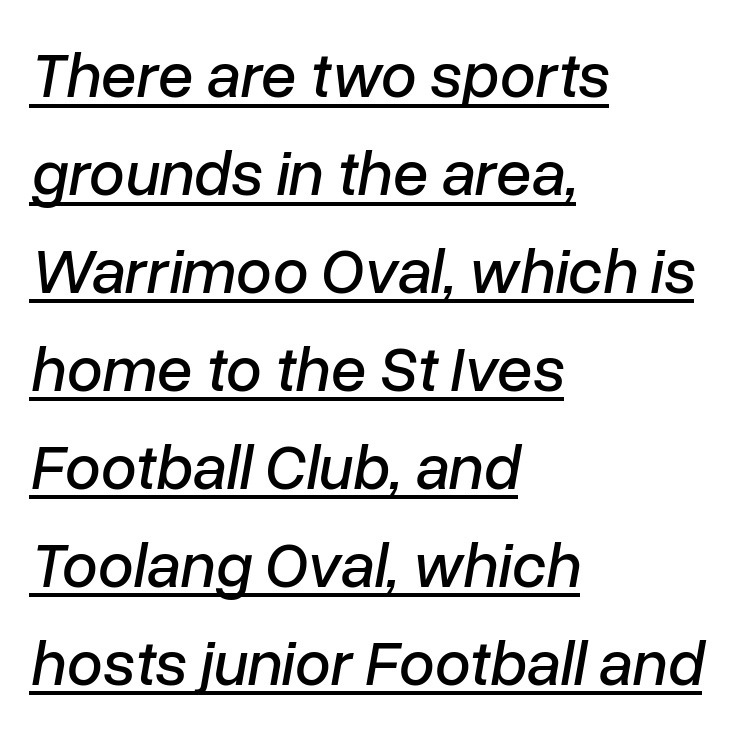
Q: Is the text italic (slanted)? A: Yes, it leans right by about 10 degrees.
Q: Is the text underlined? A: Yes.
Q: How is the paragraph aligned? A: Left-aligned.
Q: Is the spacing between letters normal or unusually wide? A: Normal.
Q: Is the spacing between lines tight, normal or loose? A: Normal.
Q: Width (condensed, normal, or wide)? A: Normal.
Q: Stroke contrast? A: Low.
Q: x-height? A: Medium.
Q: Monospaced? A: No.
